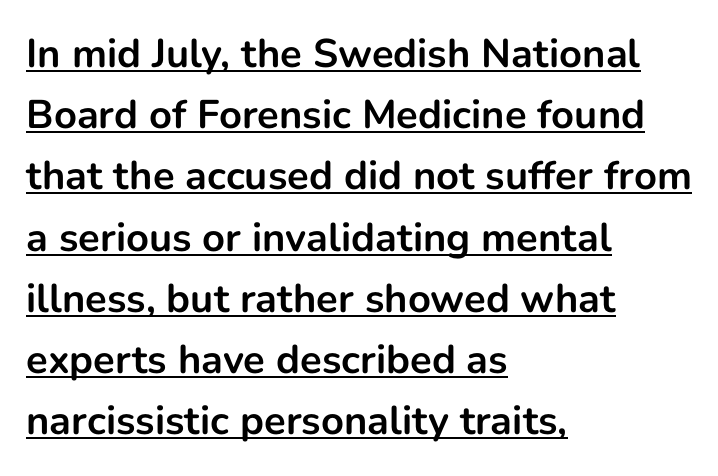
Q: Is the text bold? A: Yes.
Q: Is the text italic (slanted)? A: No, it is upright.
Q: Is the typeface a serif or a sans-serif typeface? A: Sans-serif.
Q: Is the text underlined? A: Yes.
Q: How is the paragraph aligned? A: Left-aligned.
Q: Is the spacing between letters normal or unusually wide? A: Normal.
Q: Is the spacing between lines tight, normal or loose? A: Normal.
Q: Width (condensed, normal, or wide)? A: Normal.
Q: Stroke contrast? A: Low.
Q: x-height? A: Medium.
Q: Monospaced? A: No.
